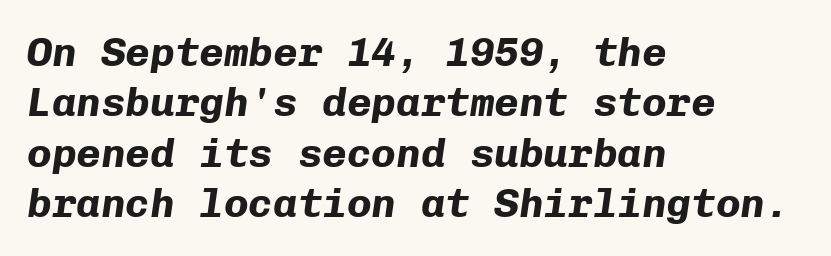
Q: Is the text bold? A: Yes.
Q: Is the text italic (slanted)? A: Yes, it leans right by about 8 degrees.
Q: Is the text underlined? A: No.
Q: How is the paragraph aligned? A: Left-aligned.
Q: Is the spacing between letters normal or unusually wide? A: Normal.
Q: Width (condensed, normal, or wide)? A: Normal.
Q: Stroke contrast? A: Low.
Q: x-height? A: Medium.
Q: Monospaced? A: Yes.
